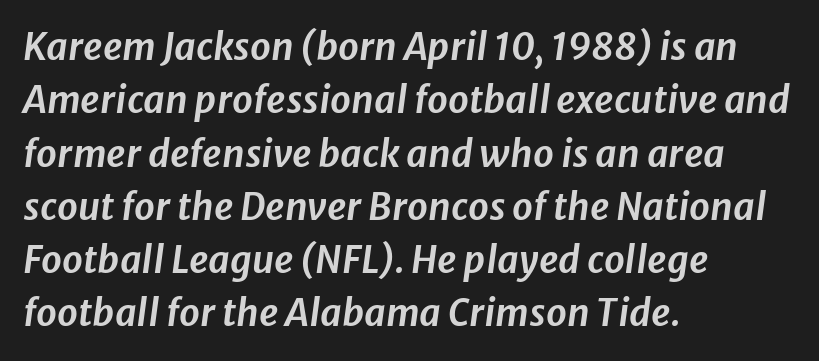
The image shows 37 px text type, italic (leaning right); set left-aligned, normal line spacing (1.44x), normal letter spacing, not underlined; low stroke contrast and a medium x-height.
